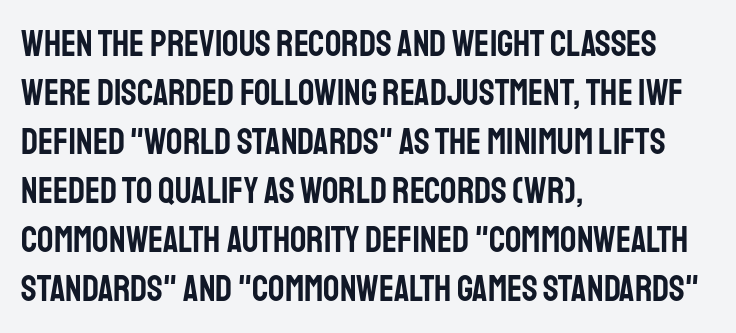
The image shows 36 px condensed sans-serif type, upright; set left-aligned, normal line spacing (1.36x), normal letter spacing, not underlined; low stroke contrast and a large x-height.
